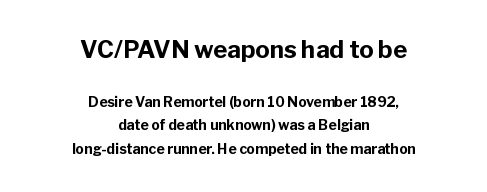
The glyphs have the mass of a bold cut. Two sizes are in play, and the larger belongs to the first block. This rendering leaves character spacing at its baseline value. Students, observe: this is what conventionally led text looks like.
